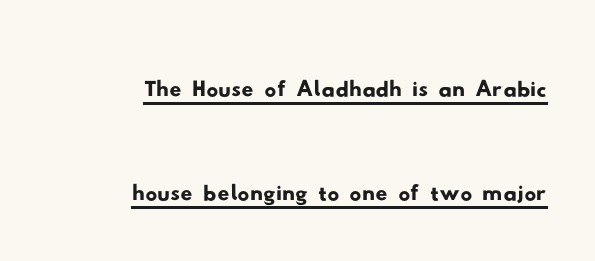
The image shows 59 px wide sans-serif type; set right-aligned, line spacing 1.77x, normal letter spacing, underlined; low stroke contrast and a small x-height.
